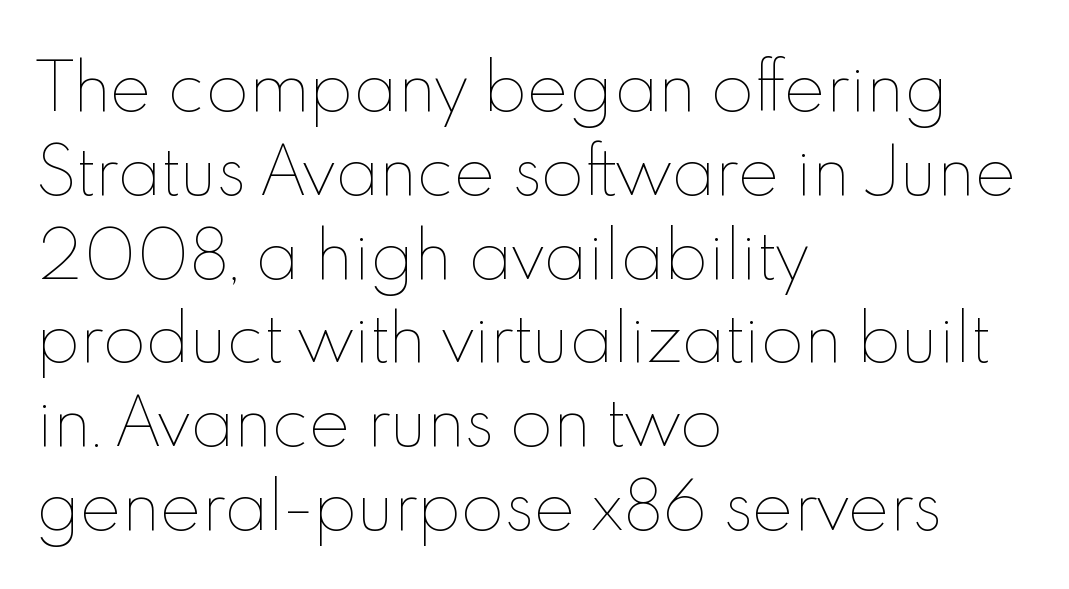
The image shows 63 px thin type, upright; set left-aligned, normal line spacing (1.33x), normal letter spacing, not underlined; a small x-height.
